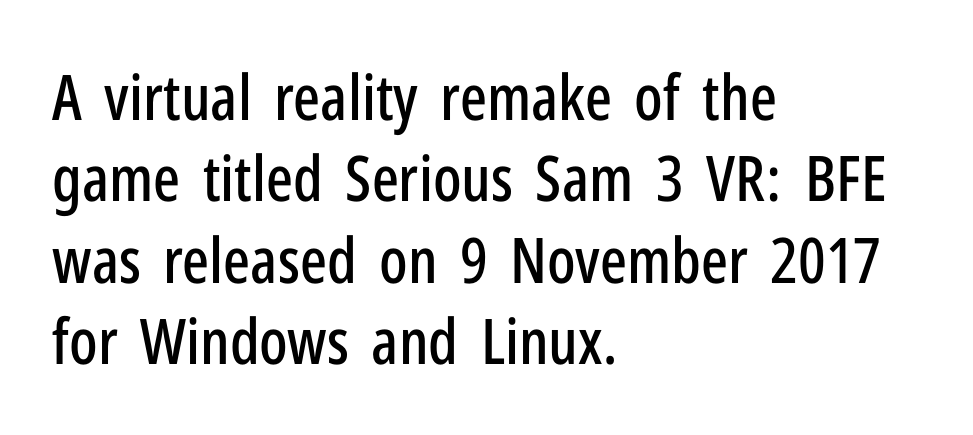
Leading: standard. The letters stand straight up with perfectly vertical stems. To sum up the face: it is a sans, with no serifs. A typesetter would call this proportional, since set widths differ per character. You could call the tracking neutral — neither tight nor loose. One-word summary of the alignment: left.
